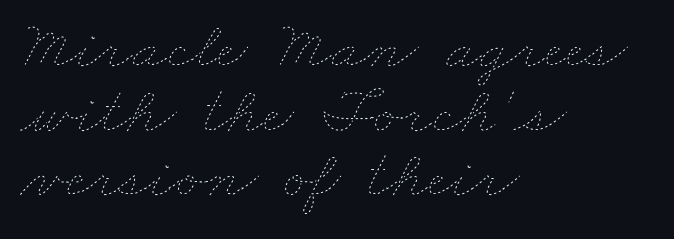
{"bold": "no", "weight": "thin", "width": "wide", "stroke_contrast": "low", "x_height": "small", "monospaced": "no", "underline": "no", "align": "left", "line_spacing": "tight", "line_spacing_ratio": 0.95, "letter_spacing": "normal", "letter_spacing_em": 0.0, "glyph_px": 68}
